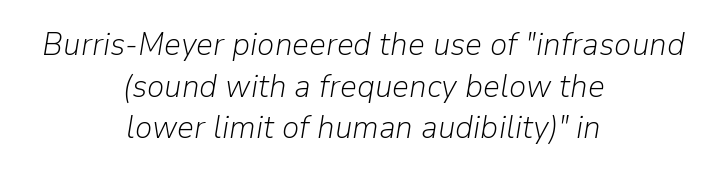
The image shows 33 px light type, italic (leaning right); set centered, normal line spacing (1.26x), normal letter spacing, not underlined; low stroke contrast and a medium x-height.
